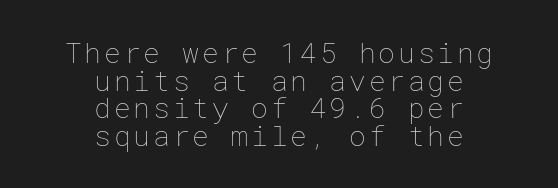
The image shows 28 px thin type, upright; set centered, tight line spacing (0.99x), not underlined; low stroke contrast and a medium x-height.
